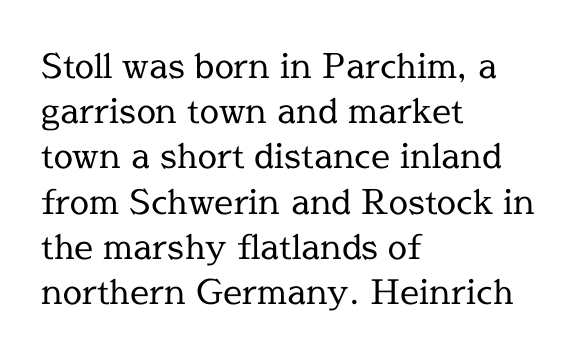
Q: Is the text bold? A: No.
Q: Is the text italic (slanted)? A: No, it is upright.
Q: Is the typeface a serif or a sans-serif typeface? A: Serif.
Q: Is the text underlined? A: No.
Q: How is the paragraph aligned? A: Left-aligned.
Q: Is the spacing between letters normal or unusually wide? A: Normal.
Q: Is the spacing between lines tight, normal or loose? A: Normal.
Q: Width (condensed, normal, or wide)? A: Normal.
Q: x-height? A: Medium.
Q: Monospaced? A: No.
